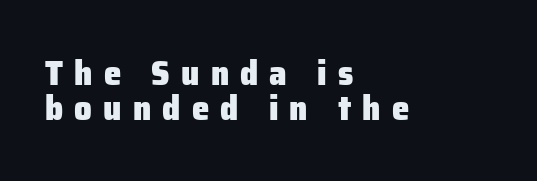
{"serif": "no", "italic": "no", "bold": "yes", "weight": "heavy", "width": "normal", "stroke_contrast": "low", "x_height": "medium", "monospaced": "no", "underline": "no", "align": "left", "line_spacing": "tight", "line_spacing_ratio": 1.0, "letter_spacing": "wide", "letter_spacing_em": 0.32, "glyph_px": 35}
